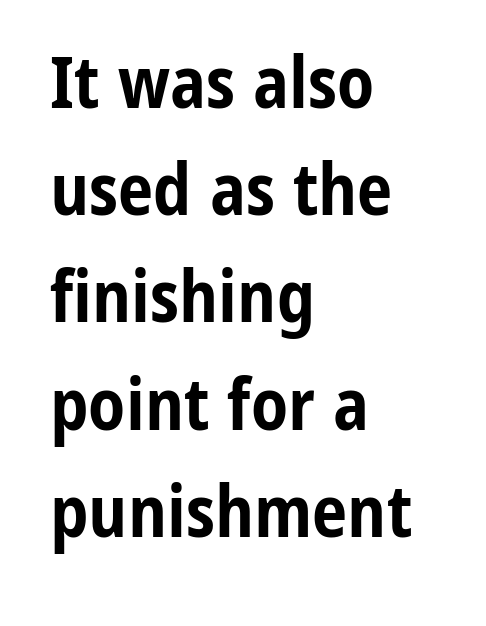
Q: Is the text bold? A: Yes.
Q: Is the text italic (slanted)? A: No, it is upright.
Q: Is the typeface a serif or a sans-serif typeface? A: Sans-serif.
Q: Is the text underlined? A: No.
Q: How is the paragraph aligned? A: Left-aligned.
Q: Is the spacing between letters normal or unusually wide? A: Normal.
Q: Is the spacing between lines tight, normal or loose? A: Normal.
Q: Width (condensed, normal, or wide)? A: Condensed.
Q: Stroke contrast? A: Low.
Q: x-height? A: Medium.
Q: Monospaced? A: No.
